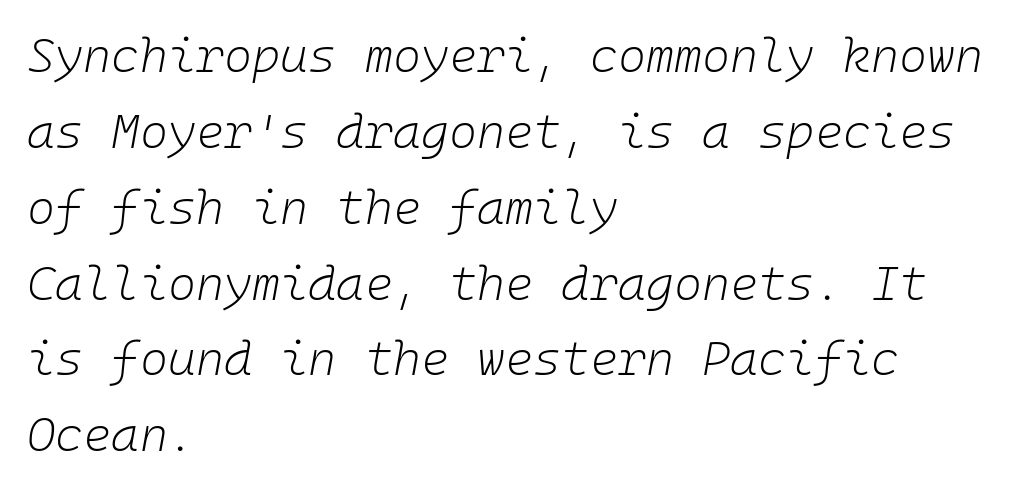
The image shows 48 px light type, italic (leaning right), monospaced; set left-aligned, normal line spacing (1.58x), normal letter spacing, not underlined; low stroke contrast and a medium x-height.
